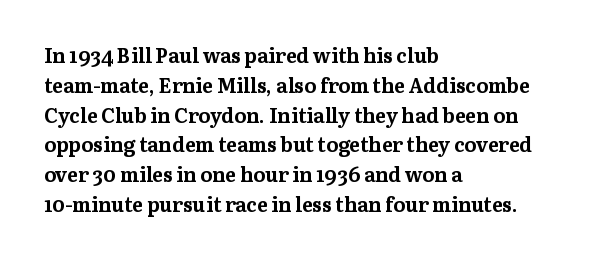
{"italic": "no", "bold": "yes", "underline": "no", "align": "left", "line_spacing": "normal", "line_spacing_ratio": 1.49, "letter_spacing": "normal", "letter_spacing_em": 0.0, "glyph_px": 20}
